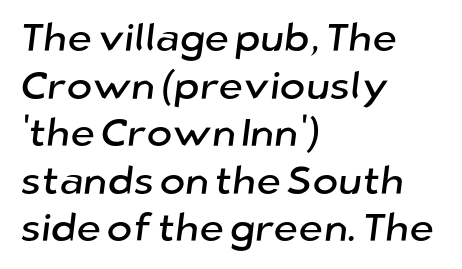
Q: Is the typeface a serif or a sans-serif typeface? A: Sans-serif.
Q: Is the text underlined? A: No.
Q: How is the paragraph aligned? A: Left-aligned.
Q: Is the spacing between letters normal or unusually wide? A: Normal.
Q: Width (condensed, normal, or wide)? A: Normal.
Q: Stroke contrast? A: Low.
Q: x-height? A: Medium.
Q: Monospaced? A: No.
